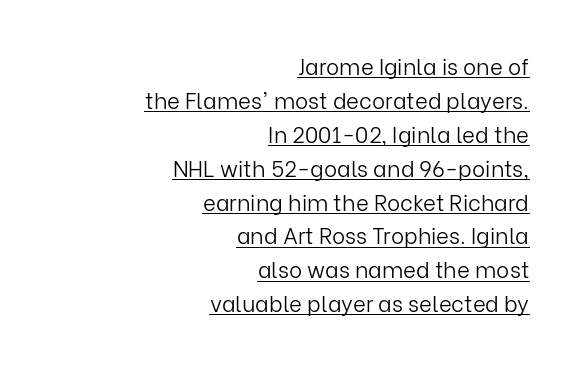
{"italic": "no", "bold": "no", "underline": "yes", "align": "right", "line_spacing": "normal", "line_spacing_ratio": 1.54, "letter_spacing": "normal", "letter_spacing_em": 0.0, "glyph_px": 22}
